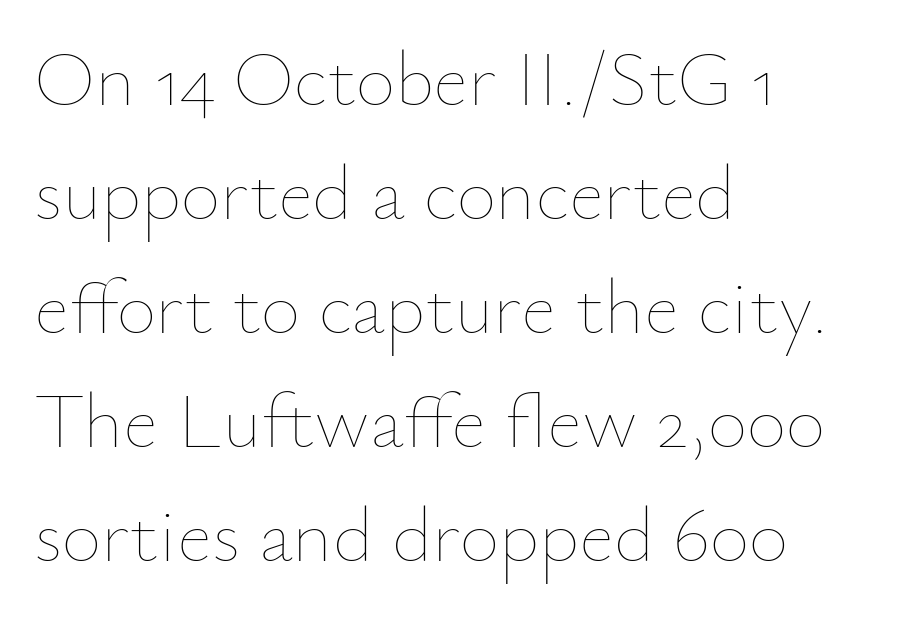
Leftover space on each line is placed entirely after the last word. The typesetting does not lean heavy: it is not bold. Proportional: the letters do not fall into vertical columns. Rule under the text: the space is simply empty. Compared with typical body copy, the letter spacing here is the same.
